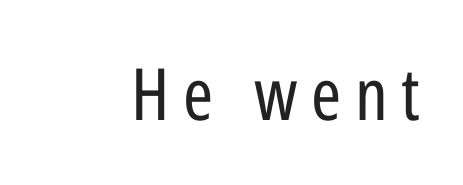
The image shows 72 px regular-weight, condensed sans-serif type, upright; set not underlined; low stroke contrast and a medium x-height.
